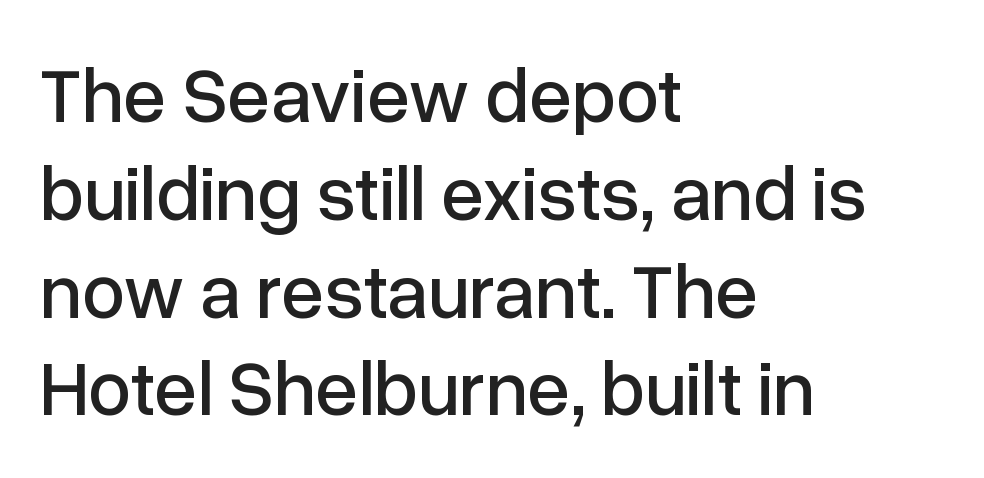
{"serif": "no", "italic": "no", "width": "normal", "stroke_contrast": "low", "x_height": "medium", "monospaced": "no", "underline": "no", "align": "left", "line_spacing": "normal", "line_spacing_ratio": 1.27, "letter_spacing": "normal", "letter_spacing_em": 0.0, "glyph_px": 77}
